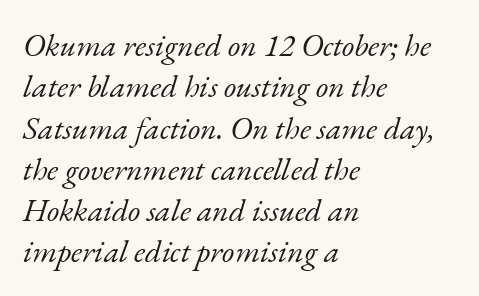
{"serif": "yes", "italic": "yes", "lean": "right", "slant_degrees": 17, "bold": "no", "weight": "light", "width": "normal", "stroke_contrast": "low", "x_height": "small", "monospaced": "no", "underline": "no", "align": "left", "line_spacing": "normal", "line_spacing_ratio": 1.29, "letter_spacing": "normal", "letter_spacing_em": 0.0, "glyph_px": 32}
